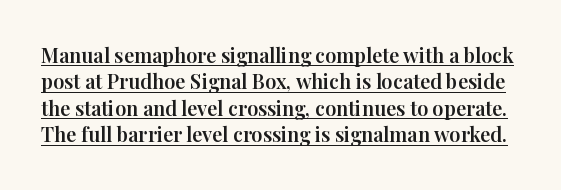
The image shows 20 px text type, upright; set normal line spacing (1.32x), normal letter spacing, underlined.
